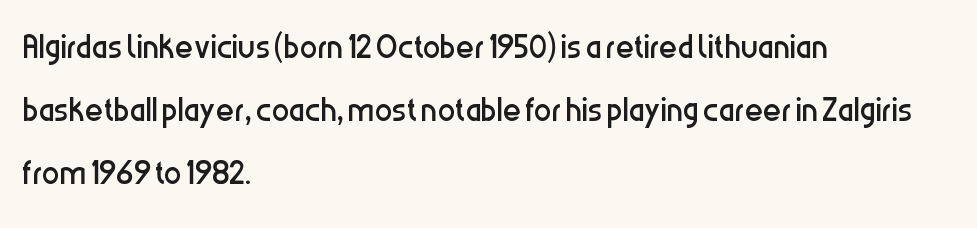
{"serif": "no", "italic": "no", "bold": "no", "weight": "regular", "width": "condensed", "stroke_contrast": "low", "x_height": "medium", "monospaced": "no", "underline": "no", "align": "left", "line_spacing": "normal", "line_spacing_ratio": 1.43, "letter_spacing": "normal", "letter_spacing_em": 0.0, "glyph_px": 44}
